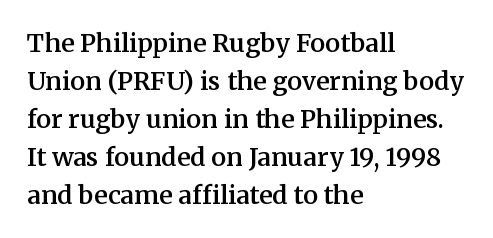
The image shows 25 px text type, upright; set left-aligned, normal line spacing (1.52x), normal letter spacing, not underlined.
